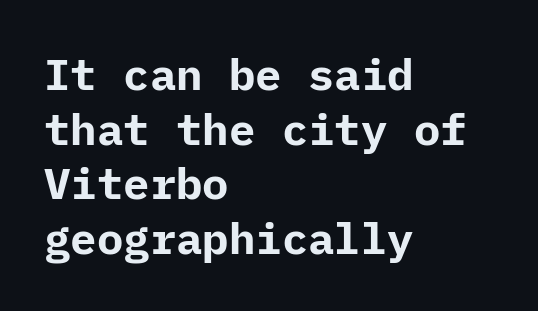
Horizontally, the lines are justified to the leading edge only. Serif or sans? Sans — the stroke terminals are bare. Bold? Absolutely — the strokes are thick and heavy. The words here are not underlined. The type is set solid horizontally, with unmodified tracking. Every stem runs plumb, perpendicular to the baseline.
